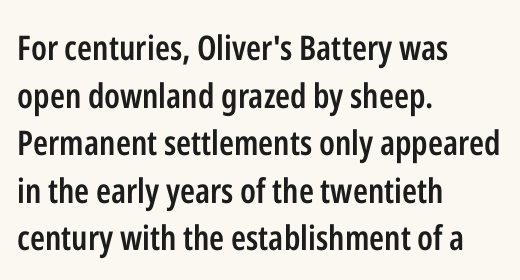
Q: Is the text bold? A: Semi-bold.
Q: Is the text italic (slanted)? A: No, it is upright.
Q: Is the typeface a serif or a sans-serif typeface? A: Sans-serif.
Q: Is the text underlined? A: No.
Q: How is the paragraph aligned? A: Left-aligned.
Q: Is the spacing between letters normal or unusually wide? A: Normal.
Q: Is the spacing between lines tight, normal or loose? A: Normal.
Q: Width (condensed, normal, or wide)? A: Condensed.
Q: Stroke contrast? A: Low.
Q: x-height? A: Medium.
Q: Monospaced? A: No.
